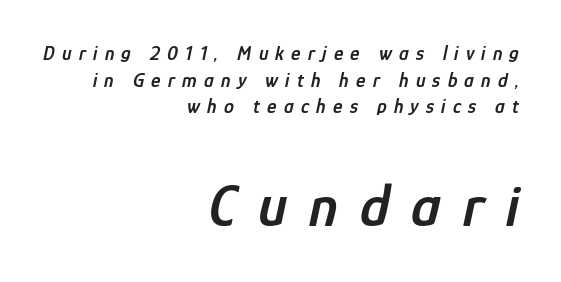
Q: Is the text bold? A: Semi-bold.
Q: Is the text italic (slanted)? A: Yes, it leans right by about 12 degrees.
Q: Is the text underlined? A: No.
Q: How is the paragraph aligned? A: Right-aligned.
Q: Is the spacing between letters normal or unusually wide? A: Unusually wide.
Q: Is the spacing between lines tight, normal or loose? A: Normal.
Q: Which block of text is set in a larger size, the first (top) or the second (bottom)? A: The second (bottom) one.
Q: Width (condensed, normal, or wide)? A: Condensed.
Q: Stroke contrast? A: Low.
Q: x-height? A: Medium.
Q: Monospaced? A: No.
